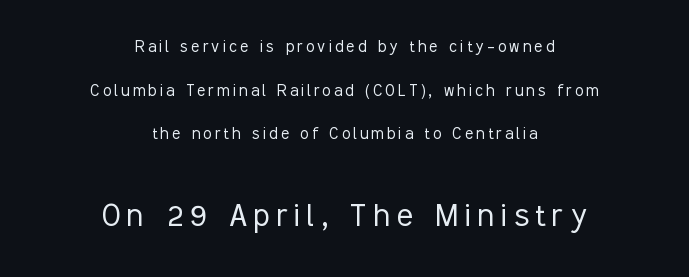
The passage shown begins with its smaller block and ends with its larger one. Visually the block forms a symmetrical silhouette, jagged on both flanks. Is this a heavy cut? Hardly; it is regular or lighter. Nothing sits at the stroke ends, so this counts as sans-serif. Descenders are the only things crossing below the line. Widely set lines give the paragraph a tall, airy silhouette.
